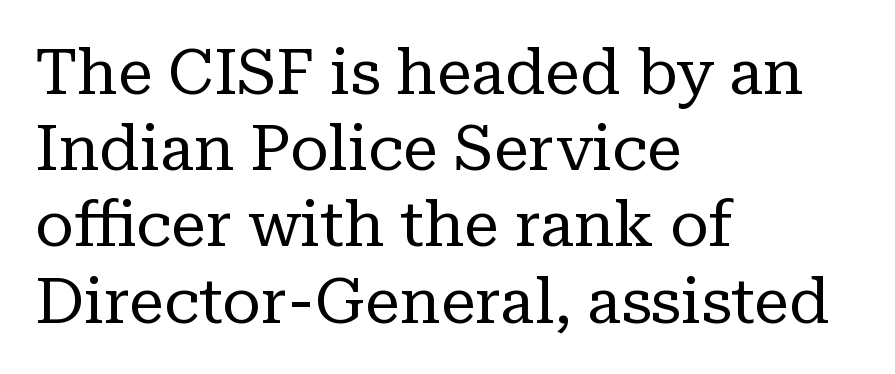
The image shows 63 px regular-weight serif type, upright; set left-aligned, line spacing 1.21x, normal letter spacing, not underlined; low stroke contrast and a medium x-height.
